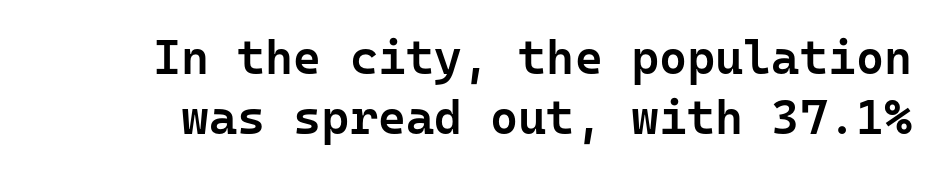
{"serif": "no", "italic": "no", "bold": "semi", "weight": "semibold", "width": "normal", "stroke_contrast": "low", "x_height": "medium", "monospaced": "yes", "underline": "no", "line_spacing_ratio": 1.24, "letter_spacing": "normal", "letter_spacing_em": 0.0, "glyph_px": 48}
